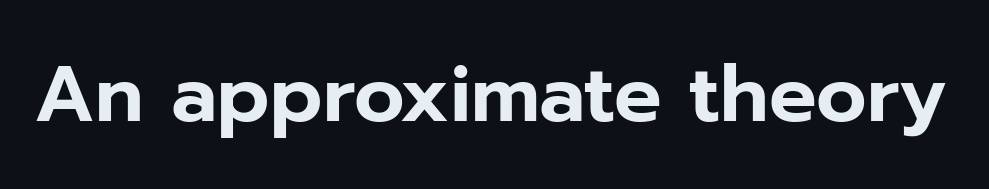
{"serif": "no", "italic": "no", "width": "normal", "stroke_contrast": "low", "x_height": "medium", "monospaced": "no", "underline": "no", "letter_spacing": "normal", "letter_spacing_em": 0.0, "glyph_px": 79}
